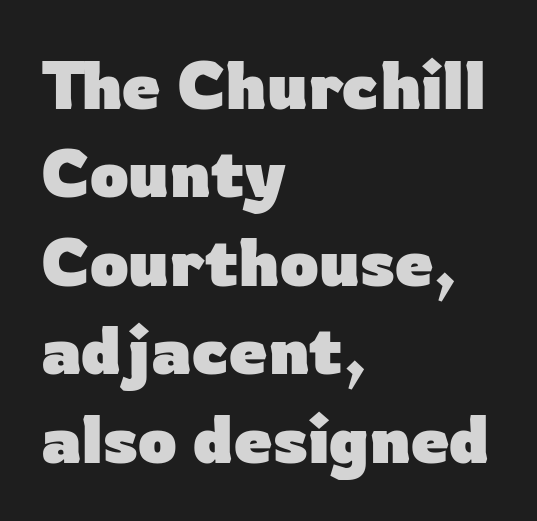
The image shows 68 px heavy sans-serif type, upright; set left-aligned, normal line spacing (1.3x), normal letter spacing, not underlined; low stroke contrast and a medium x-height.
